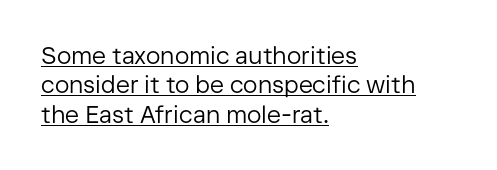
{"italic": "no", "bold": "no", "underline": "yes", "align": "left", "line_spacing_ratio": 1.22, "letter_spacing": "normal", "letter_spacing_em": 0.0, "glyph_px": 24}
